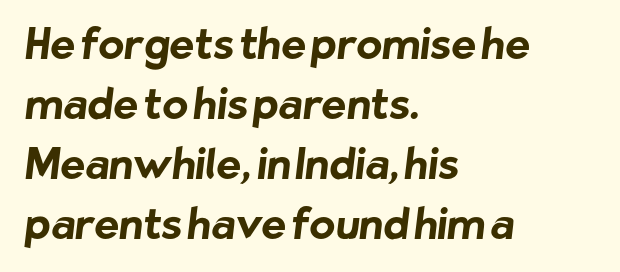
The typeface chosen for these lines omits serifs. Regular leading. Quick note: underline off. This sample has the flowing, uneven cadence of proportional lettering. The font is running at its bold setting.
